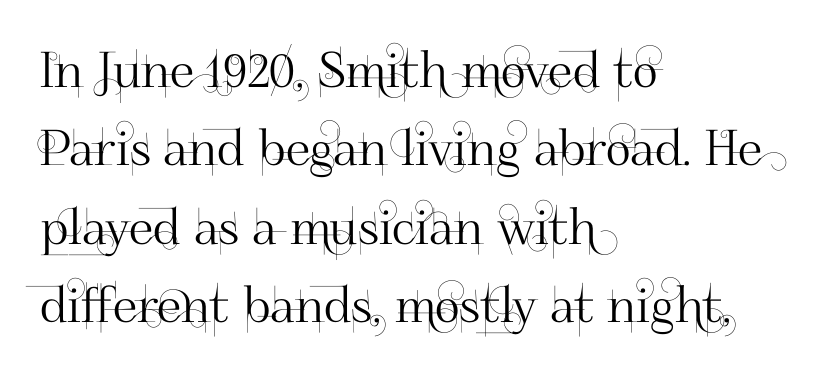
{"serif": "no", "italic": "no", "width": "normal", "stroke_contrast": "high", "x_height": "small", "monospaced": "no", "underline": "no", "align": "left", "line_spacing": "normal", "line_spacing_ratio": 1.6, "letter_spacing": "normal", "letter_spacing_em": 0.0, "glyph_px": 49}
